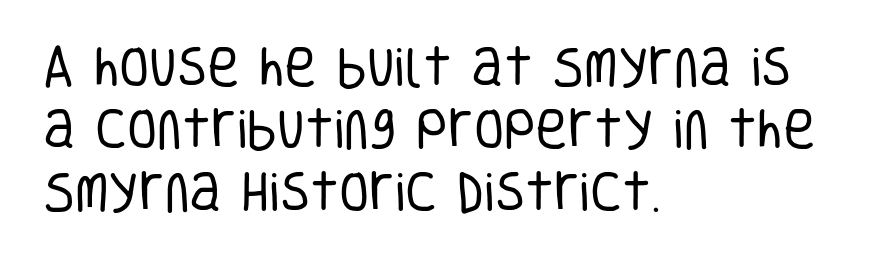
{"serif": "no", "italic": "no", "bold": "no", "weight": "regular", "width": "condensed", "stroke_contrast": "low", "x_height": "large", "monospaced": "no", "underline": "no", "align": "left", "line_spacing": "normal", "line_spacing_ratio": 1.42, "letter_spacing": "normal", "letter_spacing_em": 0.0, "glyph_px": 44}
